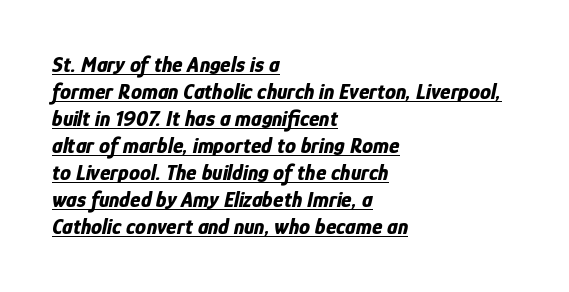
The image shows 22 px bold type, italic (leaning right); set left-aligned, line spacing 1.23x, normal letter spacing, underlined.
